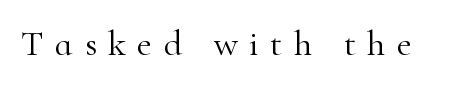
{"serif": "yes", "italic": "no", "bold": "no", "weight": "light", "width": "normal", "stroke_contrast": "high", "x_height": "small", "monospaced": "no", "underline": "no", "letter_spacing": "wide", "letter_spacing_em": 0.32, "glyph_px": 36}
